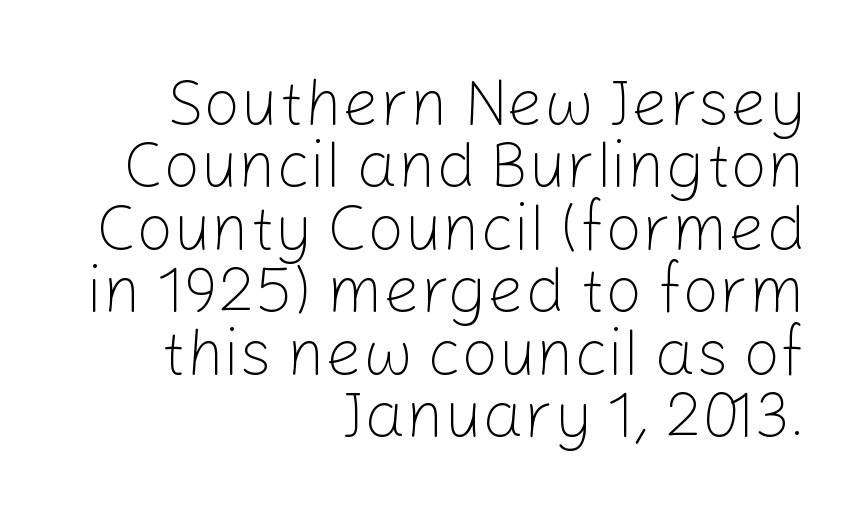
The passage is arranged like a letterhead date or caption credit — flush right. Underline: absent. The axis of the letterforms is exactly vertical. Serifs: no, the terminals of the letterforms are clean. Reading down the column, the eye jumps only a short way to each next line. The weight tops out at a normal text grade.
